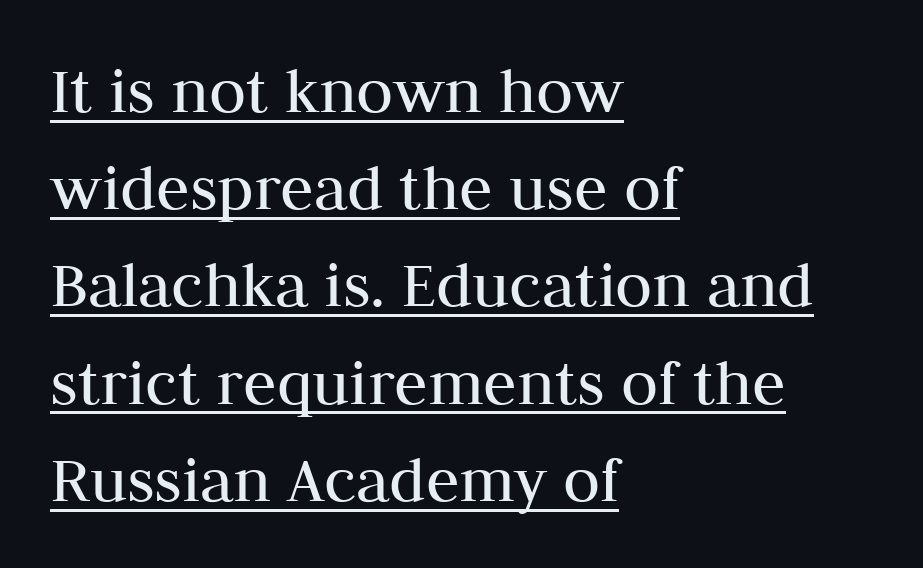
Q: Is the text bold? A: No.
Q: Is the text italic (slanted)? A: No, it is upright.
Q: Is the typeface a serif or a sans-serif typeface? A: Serif.
Q: Is the text underlined? A: Yes.
Q: How is the paragraph aligned? A: Left-aligned.
Q: Is the spacing between letters normal or unusually wide? A: Normal.
Q: Is the spacing between lines tight, normal or loose? A: Normal.
Q: Width (condensed, normal, or wide)? A: Normal.
Q: Stroke contrast? A: Medium.
Q: x-height? A: Medium.
Q: Monospaced? A: No.
